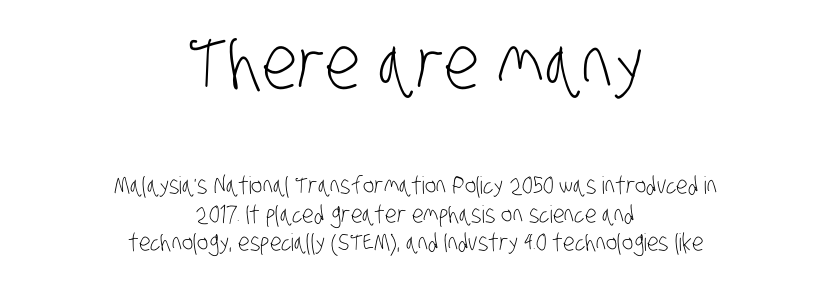
Q: Is the text bold? A: No.
Q: Is the typeface a serif or a sans-serif typeface? A: Sans-serif.
Q: Is the text underlined? A: No.
Q: How is the paragraph aligned? A: Centered.
Q: Is the spacing between letters normal or unusually wide? A: Normal.
Q: Which block of text is set in a larger size, the first (top) or the second (bottom)? A: The first (top) one.
Q: Width (condensed, normal, or wide)? A: Condensed.
Q: Stroke contrast? A: Low.
Q: x-height? A: Large.
Q: Monospaced? A: No.
